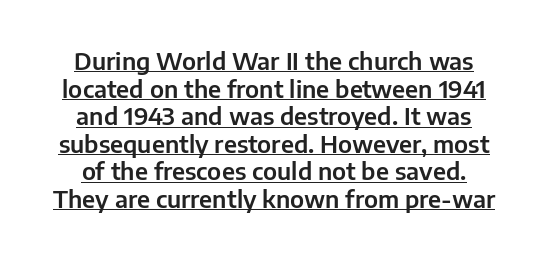
The lettering holds an erect, upright posture throughout. Students, observe: this is what under-led, compact text looks like. In terms of letterspacing, this is plain default setting. Compared with undecorated copy, this sample adds a rule below the words.
